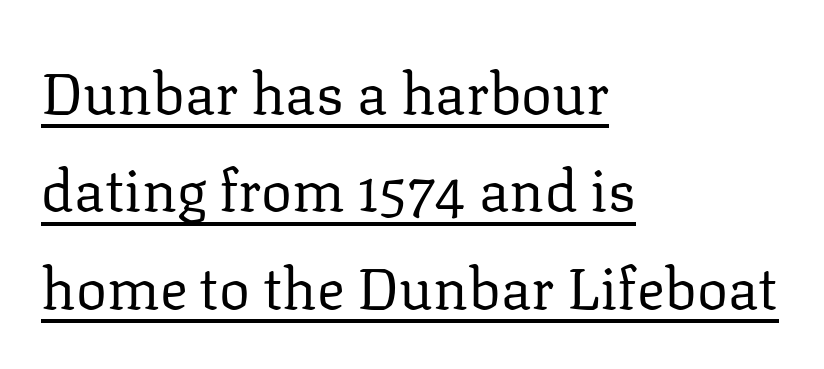
The type sits square on the baseline with zero lean. Evenly set lines give the paragraph a standard silhouette. Here the glyphs are tracked normally, forming tight word shapes. Think standard paragraph weight, or any step lighter than that. Observe the serifs anchoring each vertical stroke in this sample. Emphasis is given by a line drawn under the lettering.
